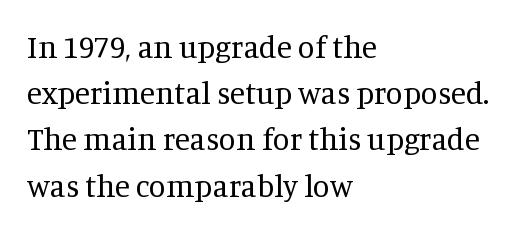
The paragraph shown leans on its left margin. Vertical stems look standard width or narrower in stroke. Nope, not italic — everything's standing straight. Is there much room between lines? A standard amount, neither cramped nor airy. Clear beneath every line of the passage.
